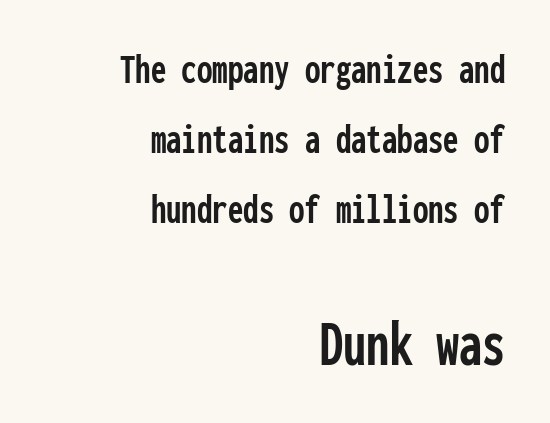
{"serif": "no", "italic": "no", "width": "condensed", "stroke_contrast": "low", "x_height": "medium", "monospaced": "yes", "underline": "no", "align": "right", "line_spacing": "normal", "line_spacing_ratio": 1.59, "letter_spacing": "normal", "letter_spacing_em": 0.0, "larger_block": "second", "size_ratio": 1.5, "glyph_px": 66}
